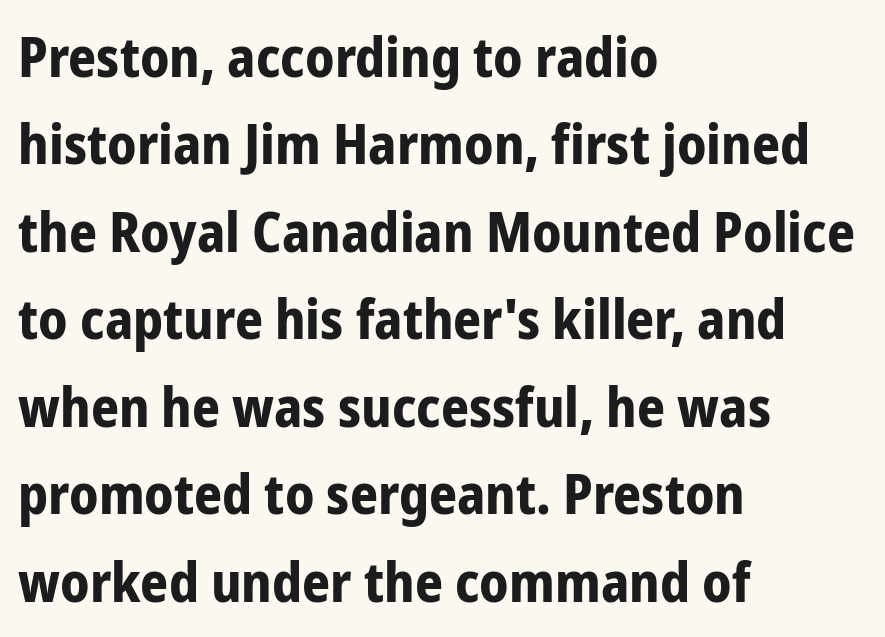
Q: Is the text bold? A: Yes.
Q: Is the text italic (slanted)? A: No, it is upright.
Q: Is the typeface a serif or a sans-serif typeface? A: Sans-serif.
Q: Is the text underlined? A: No.
Q: How is the paragraph aligned? A: Left-aligned.
Q: Is the spacing between letters normal or unusually wide? A: Normal.
Q: Is the spacing between lines tight, normal or loose? A: Normal.
Q: Width (condensed, normal, or wide)? A: Condensed.
Q: Stroke contrast? A: Low.
Q: x-height? A: Medium.
Q: Monospaced? A: No.
